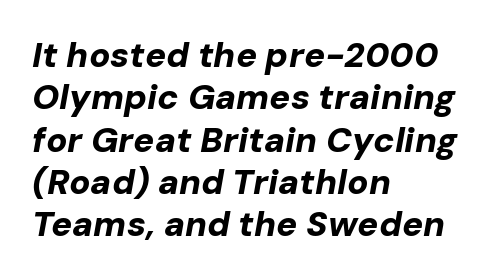
Q: Is the text bold? A: Yes.
Q: Is the text italic (slanted)? A: Yes, it leans right by about 10 degrees.
Q: Is the text underlined? A: No.
Q: How is the paragraph aligned? A: Left-aligned.
Q: Is the spacing between letters normal or unusually wide? A: Normal.
Q: Width (condensed, normal, or wide)? A: Normal.
Q: Stroke contrast? A: Low.
Q: x-height? A: Medium.
Q: Monospaced? A: No.
